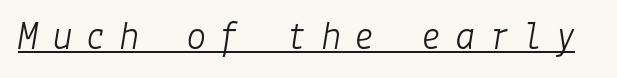
Q: Is the text bold? A: No.
Q: Is the text italic (slanted)? A: Yes, it leans right by about 9 degrees.
Q: Is the text underlined? A: Yes.
Q: Is the spacing between letters normal or unusually wide? A: Unusually wide.
Q: Width (condensed, normal, or wide)? A: Normal.
Q: Stroke contrast? A: Low.
Q: x-height? A: Medium.
